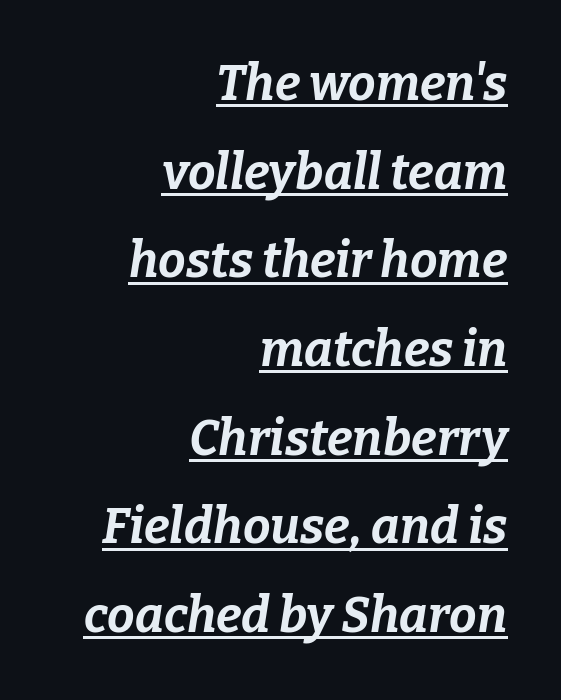
The image shows 49 px bold type, italic (leaning right); set right-aligned, line spacing 1.81x, normal letter spacing, underlined; low stroke contrast and a medium x-height.
